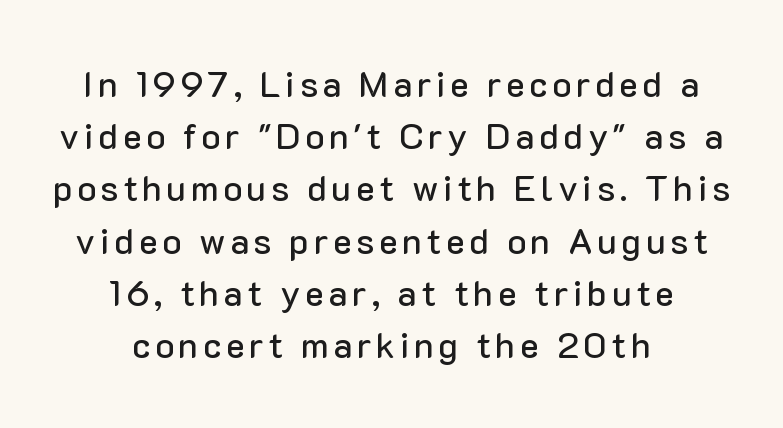
Is this a fixed-width face? No — the glyphs have proportional, varying widths. A typesetter would call this leading conventional body-copy spacing. This sample uses an upright cut, with every glyph sitting square on the baseline. The paragraph has two soft edges and a firm central axis.
